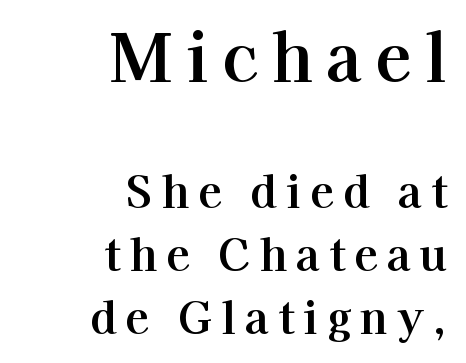
Q: Is the text italic (slanted)? A: No, it is upright.
Q: Is the typeface a serif or a sans-serif typeface? A: Serif.
Q: Is the text underlined? A: No.
Q: How is the paragraph aligned? A: Right-aligned.
Q: Is the spacing between letters normal or unusually wide? A: Unusually wide.
Q: Is the spacing between lines tight, normal or loose? A: Normal.
Q: Which block of text is set in a larger size, the first (top) or the second (bottom)? A: The first (top) one.
Q: Width (condensed, normal, or wide)? A: Normal.
Q: Stroke contrast? A: High.
Q: x-height? A: Medium.
Q: Monospaced? A: No.
